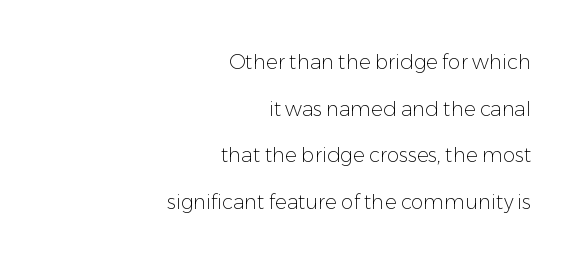
Q: Is the text bold? A: No.
Q: Is the text italic (slanted)? A: No, it is upright.
Q: Is the text underlined? A: No.
Q: How is the paragraph aligned? A: Right-aligned.
Q: Is the spacing between letters normal or unusually wide? A: Normal.
Q: Is the spacing between lines tight, normal or loose? A: Loose.
